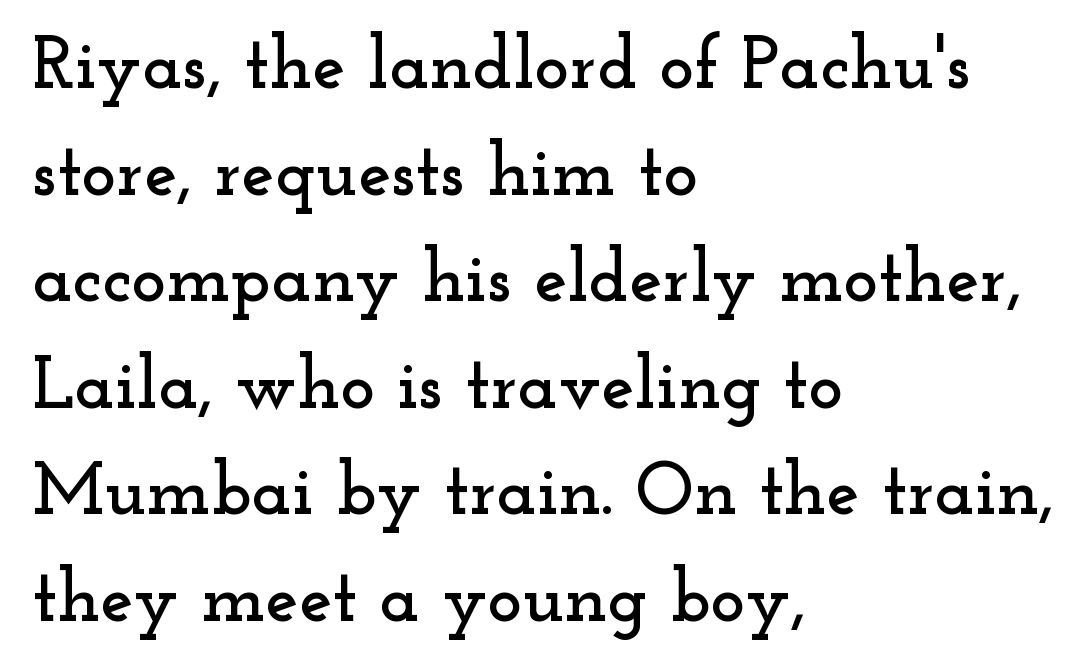
The letters stand upright; this is a roman face. This sample is left-justified, so line endings fall wherever the words run out. The letterforms sit shoulder to shoulder at normal distance. Looks like regular typesetting: each glyph gets only the width it needs.
